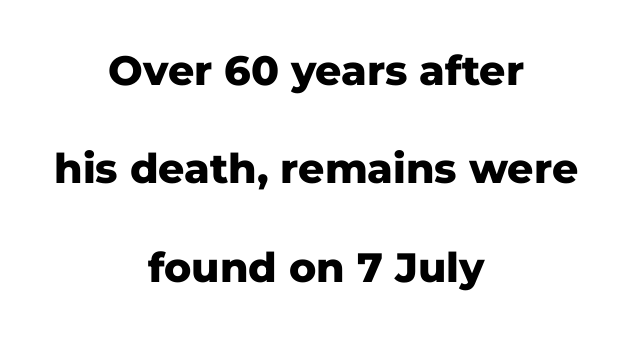
Upright lettering throughout. Compared with typical paragraphs, the rows here are farther apart. The face used here is proportionally spaced, like ordinary book or web type. These lines are centered, leaving both edges ragged. What stands out about the letter spacing? Nothing — it is the standard amount.
